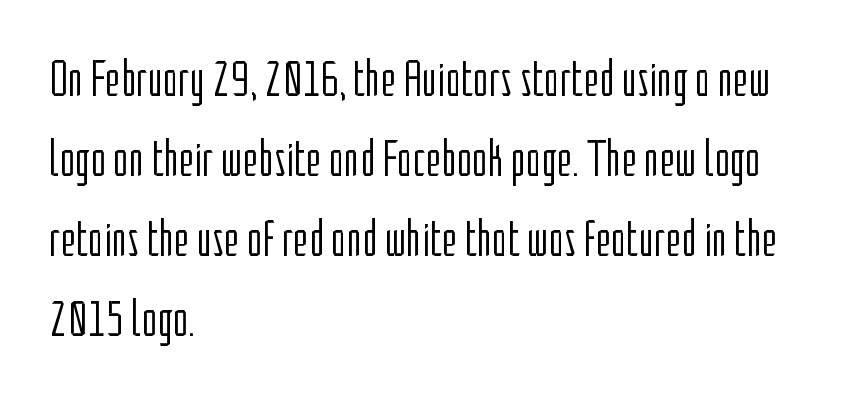
Q: Is the text bold? A: No.
Q: Is the text italic (slanted)? A: No, it is upright.
Q: Is the typeface a serif or a sans-serif typeface? A: Sans-serif.
Q: Is the text underlined? A: No.
Q: How is the paragraph aligned? A: Left-aligned.
Q: Is the spacing between letters normal or unusually wide? A: Normal.
Q: Is the spacing between lines tight, normal or loose? A: Normal.
Q: Width (condensed, normal, or wide)? A: Condensed.
Q: Stroke contrast? A: Low.
Q: x-height? A: Medium.
Q: Monospaced? A: No.
